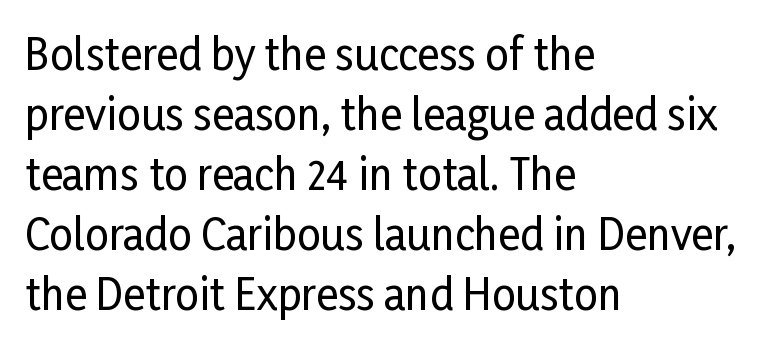
{"serif": "no", "italic": "no", "width": "condensed", "stroke_contrast": "low", "x_height": "medium", "monospaced": "no", "underline": "no", "align": "left", "line_spacing": "normal", "line_spacing_ratio": 1.43, "letter_spacing": "normal", "letter_spacing_em": 0.0, "glyph_px": 42}
